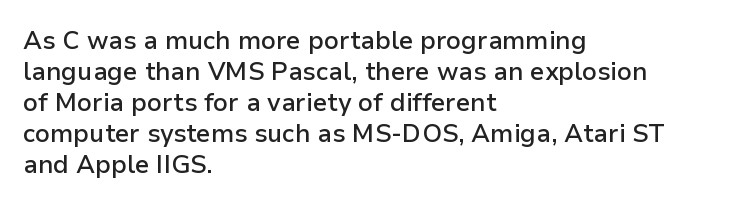
The image shows 25 px text type, upright; set left-aligned, line spacing 1.24x, normal letter spacing, not underlined.
